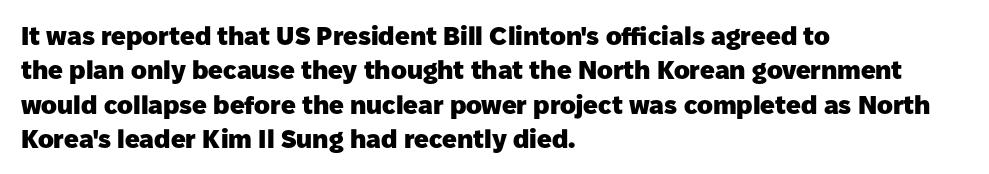
The image shows 26 px bold type, upright; set left-aligned, normal line spacing (1.32x), normal letter spacing, not underlined.
